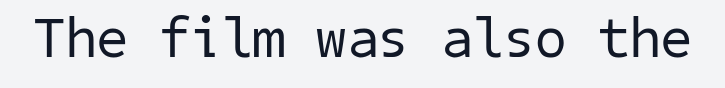
Q: Is the text bold? A: No.
Q: Is the typeface a serif or a sans-serif typeface? A: Sans-serif.
Q: Is the text underlined? A: No.
Q: Is the spacing between letters normal or unusually wide? A: Normal.
Q: Width (condensed, normal, or wide)? A: Normal.
Q: Stroke contrast? A: Low.
Q: x-height? A: Medium.
